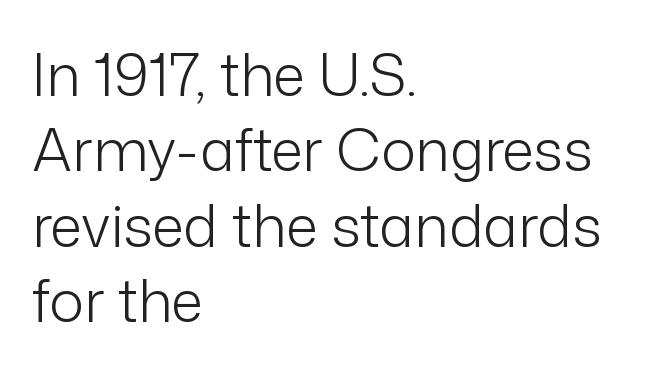
{"serif": "no", "italic": "no", "bold": "no", "weight": "light", "width": "normal", "stroke_contrast": "low", "x_height": "medium", "monospaced": "no", "underline": "no", "align": "left", "line_spacing": "normal", "line_spacing_ratio": 1.3, "letter_spacing": "normal", "letter_spacing_em": 0.0, "glyph_px": 58}
